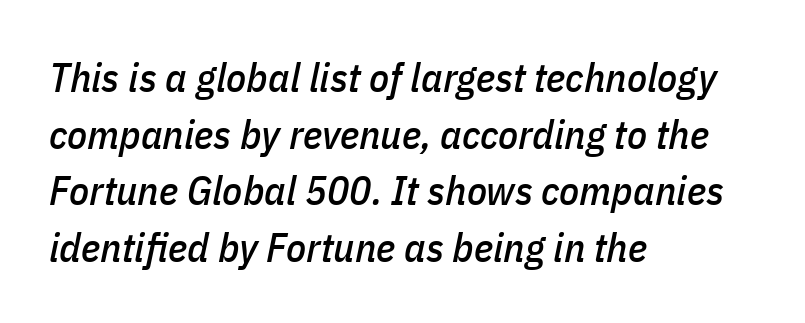
Q: Is the text italic (slanted)? A: Yes, it leans right by about 11 degrees.
Q: Is the text underlined? A: No.
Q: How is the paragraph aligned? A: Left-aligned.
Q: Is the spacing between letters normal or unusually wide? A: Normal.
Q: Is the spacing between lines tight, normal or loose? A: Normal.
Q: Width (condensed, normal, or wide)? A: Condensed.
Q: Stroke contrast? A: Low.
Q: x-height? A: Medium.
Q: Monospaced? A: No.
